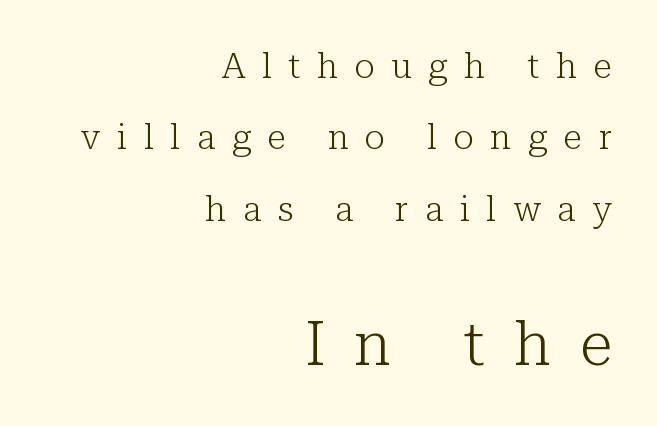
Q: Is the text bold? A: No.
Q: Is the text italic (slanted)? A: No, it is upright.
Q: Is the typeface a serif or a sans-serif typeface? A: Serif.
Q: Is the text underlined? A: No.
Q: How is the paragraph aligned? A: Right-aligned.
Q: Is the spacing between letters normal or unusually wide? A: Unusually wide.
Q: Is the spacing between lines tight, normal or loose? A: Loose.
Q: Which block of text is set in a larger size, the first (top) or the second (bottom)? A: The second (bottom) one.
Q: Width (condensed, normal, or wide)? A: Normal.
Q: Stroke contrast? A: Low.
Q: x-height? A: Medium.
Q: Monospaced? A: No.
